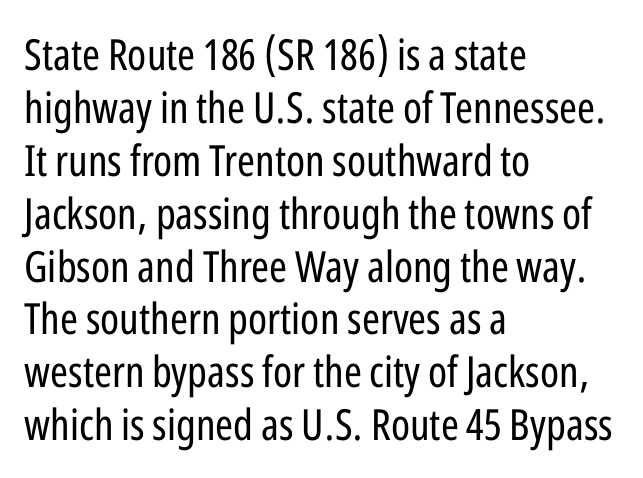
Q: Is the text bold? A: No.
Q: Is the text italic (slanted)? A: No, it is upright.
Q: Is the typeface a serif or a sans-serif typeface? A: Sans-serif.
Q: Is the text underlined? A: No.
Q: How is the paragraph aligned? A: Left-aligned.
Q: Is the spacing between letters normal or unusually wide? A: Normal.
Q: Width (condensed, normal, or wide)? A: Condensed.
Q: Stroke contrast? A: Low.
Q: x-height? A: Medium.
Q: Monospaced? A: No.
